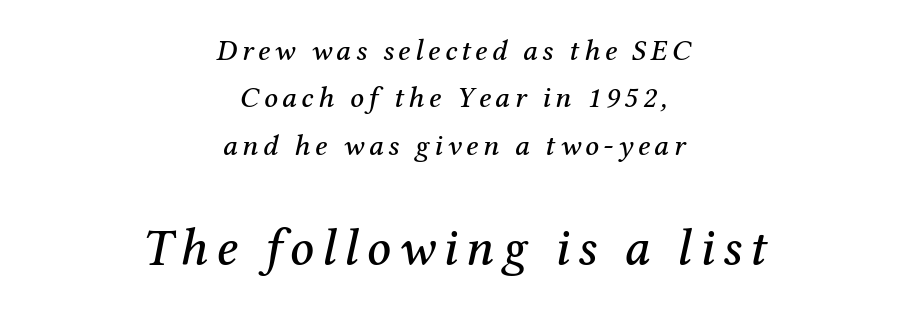
{"serif": "yes", "italic": "yes", "lean": "right", "slant_degrees": 12, "width": "normal", "stroke_contrast": "medium", "x_height": "medium", "monospaced": "no", "underline": "no", "align": "center", "line_spacing": "normal", "line_spacing_ratio": 1.58, "larger_block": "second", "size_ratio": 1.73, "glyph_px": 52}
